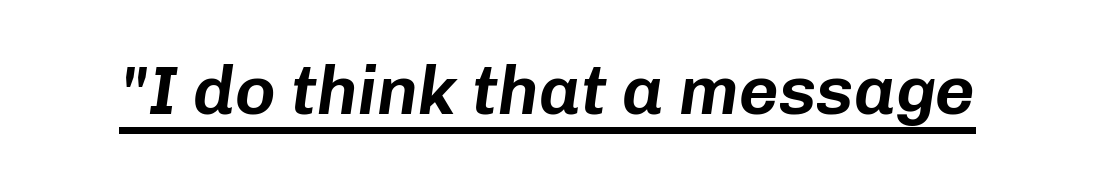
{"italic": "yes", "lean": "right", "slant_degrees": 8, "width": "normal", "stroke_contrast": "low", "x_height": "medium", "monospaced": "no", "underline": "yes", "letter_spacing": "normal", "letter_spacing_em": 0.0, "glyph_px": 69}
